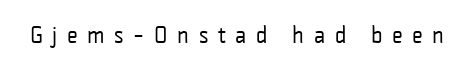
{"italic": "no", "bold": "no", "underline": "no", "letter_spacing": "wide", "letter_spacing_em": 0.4, "glyph_px": 24}
